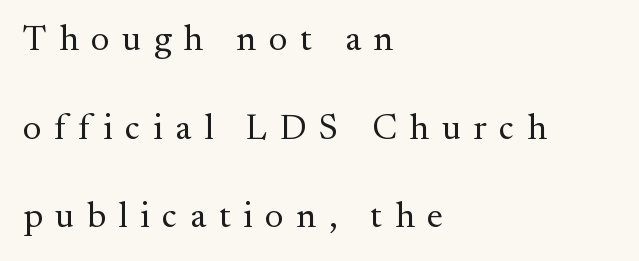
{"serif": "yes", "italic": "no", "bold": "no", "weight": "regular", "width": "normal", "stroke_contrast": "medium", "x_height": "small", "monospaced": "no", "underline": "no", "align": "left", "line_spacing": "loose", "line_spacing_ratio": 2.46, "letter_spacing": "wide", "letter_spacing_em": 0.35, "glyph_px": 36}
